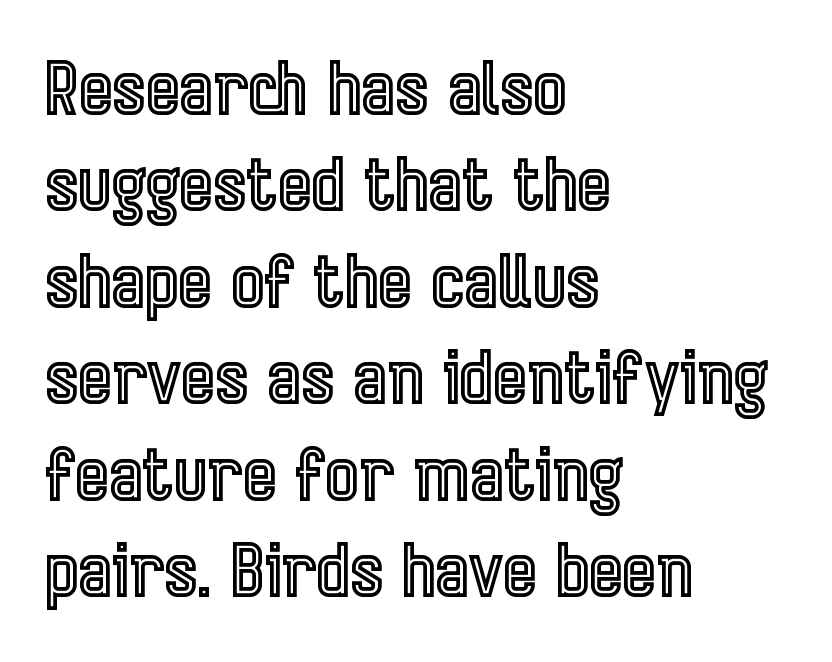
{"italic": "no", "width": "condensed", "x_height": "medium", "monospaced": "no", "underline": "no", "align": "left", "line_spacing": "normal", "line_spacing_ratio": 1.34, "letter_spacing": "normal", "letter_spacing_em": 0.0, "glyph_px": 72}
